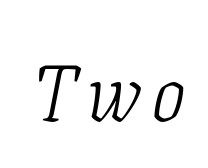
This sample has the flowing, uneven cadence of proportional lettering. Weight: not bold — regular or lighter. The letters carry serifs — small finishing strokes at the ends of their stems. The words here are not underlined. You can tell it's italic because the verticals aren't actually vertical.
